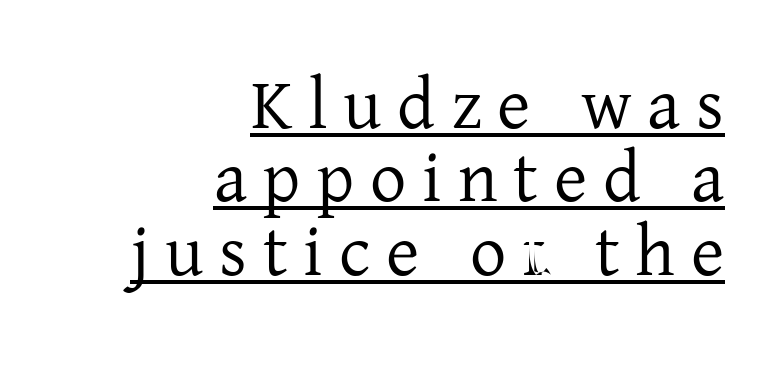
{"serif": "yes", "italic": "no", "bold": "no", "weight": "regular", "width": "normal", "stroke_contrast": "low", "x_height": "medium", "monospaced": "no", "underline": "yes", "align": "right", "line_spacing": "tight", "line_spacing_ratio": 1.02, "letter_spacing": "wide", "letter_spacing_em": 0.22, "glyph_px": 72}
